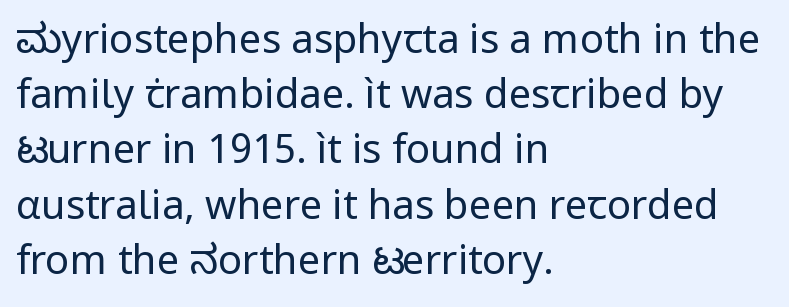
The image shows 40 px regular-weight sans-serif type, upright; set left-aligned, normal line spacing (1.38x), normal letter spacing, not underlined; low stroke contrast and a medium x-height.
